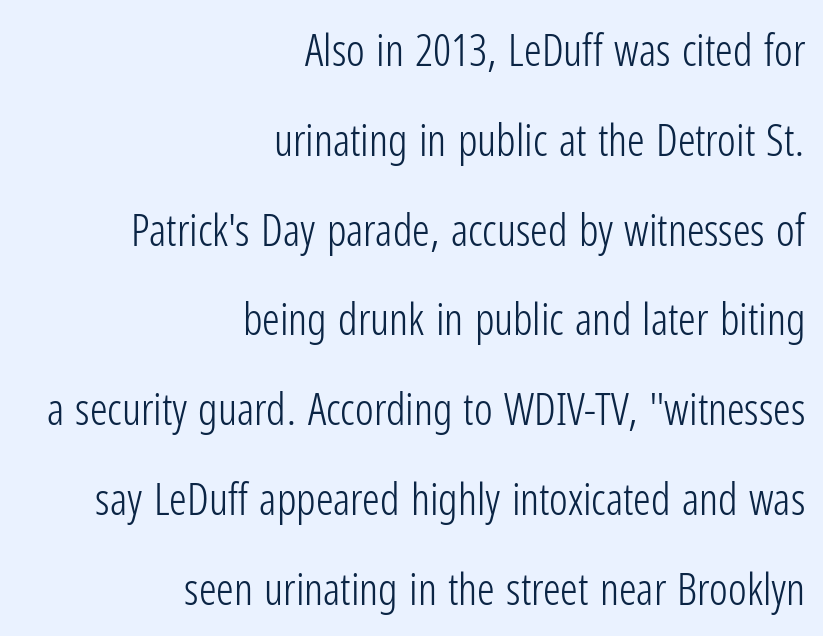
The image shows 44 px light, condensed sans-serif type, upright; set right-aligned, loose line spacing (2.04x), normal letter spacing, not underlined; low stroke contrast and a medium x-height.
